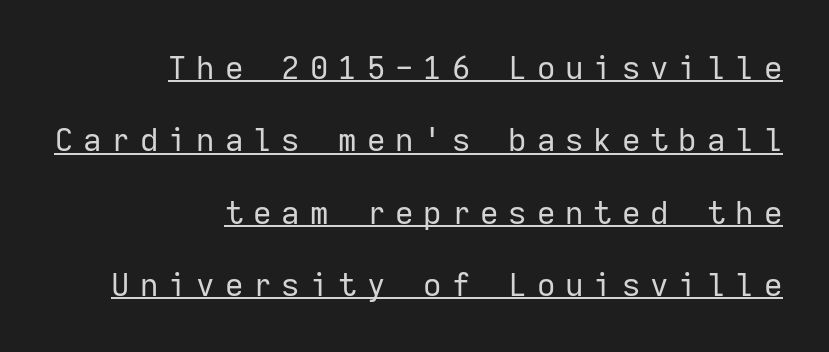
Monospaced: the letters line up in strict vertical columns. The font family rendered here belongs to the sans-serif group. The horizontal fit of the characters is loose and conspicuously gappy. Leading is clearly above the norm, producing a sparse column. Short and long lines alike share a common ending point at right. The string is rendered with underlining switched on.
